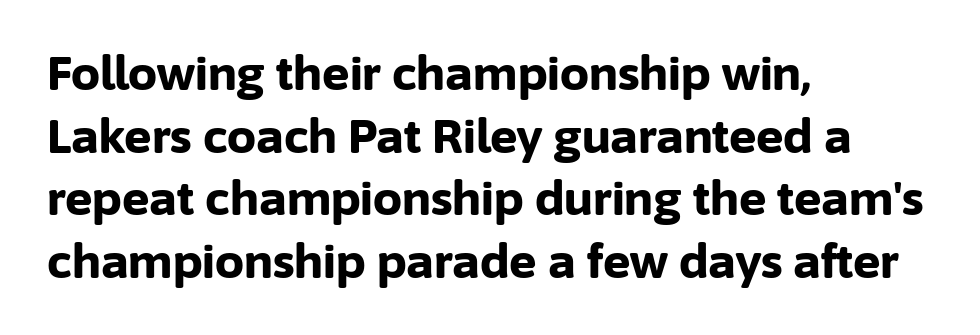
The image shows 46 px bold sans-serif type, upright; set left-aligned, normal line spacing (1.36x), normal letter spacing, not underlined; low stroke contrast and a medium x-height.
